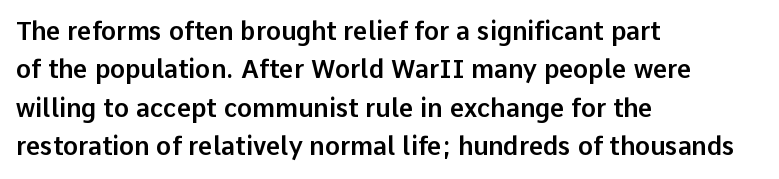
Q: Is the text italic (slanted)? A: No, it is upright.
Q: Is the text underlined? A: No.
Q: How is the paragraph aligned? A: Left-aligned.
Q: Is the spacing between letters normal or unusually wide? A: Normal.
Q: Is the spacing between lines tight, normal or loose? A: Normal.
